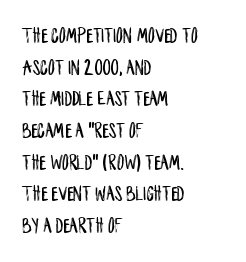
The image shows 22 px text type, upright; set left-aligned, normal line spacing (1.44x), normal letter spacing, not underlined.
